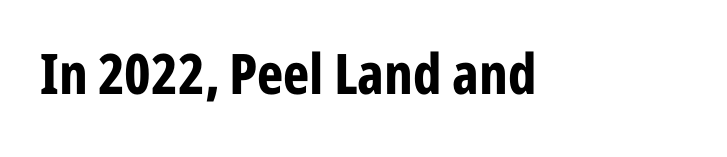
{"serif": "no", "italic": "no", "bold": "yes", "weight": "bold", "width": "condensed", "stroke_contrast": "low", "x_height": "medium", "monospaced": "no", "underline": "no", "letter_spacing": "normal", "letter_spacing_em": 0.0, "glyph_px": 56}
